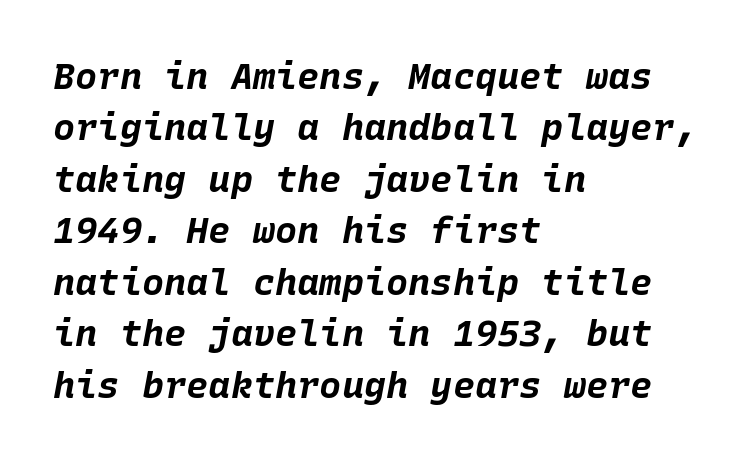
Standard letterfit; no display-style spreading of the glyphs. Unmarked baselines from the first word to the last. The block of text has a typical density, with ordinary space between rows. How heavy is the stroke? Heavy — this is a bold.
